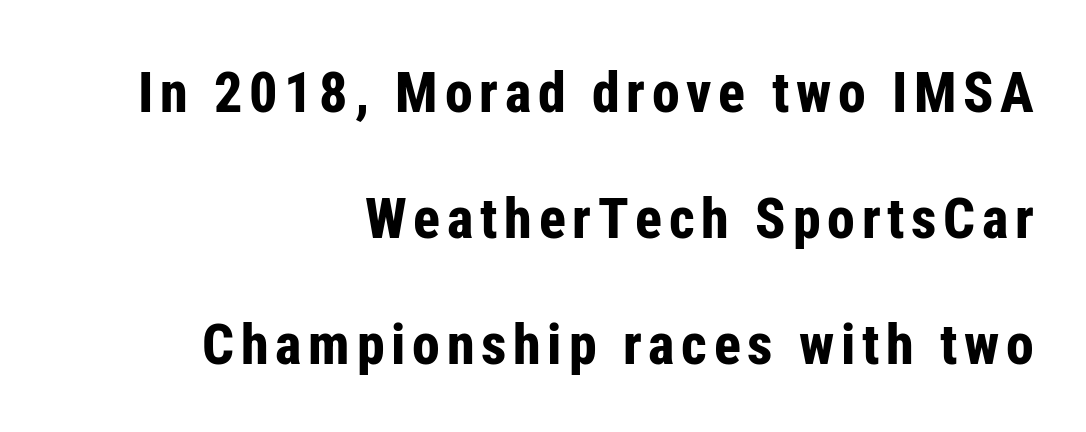
{"serif": "no", "italic": "no", "bold": "yes", "weight": "bold", "width": "condensed", "stroke_contrast": "low", "x_height": "medium", "monospaced": "no", "underline": "no", "align": "right", "line_spacing": "loose", "line_spacing_ratio": 2.25, "glyph_px": 56}
